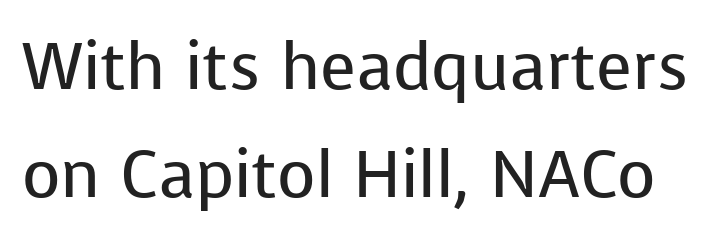
The face looks like a standard text weight, possibly lighter. Spacing verdict: proportional, widths tailored to each character. Caption: standard tracking, unaltered. This is sans-serif lettering, the kind often seen on screens and signage.
